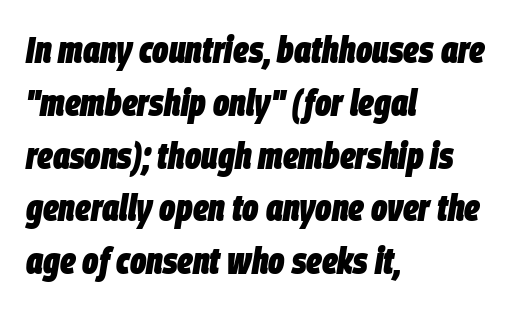
Typesetter's note: full bold, strokes at maximum text heaviness. The letterforms sit shoulder to shoulder at normal distance. Caption: multi-line text, flush left, ragged right. Successive baselines arrive at the customary interval. Here the designer chose a conventional face with non-uniform glyph widths.
